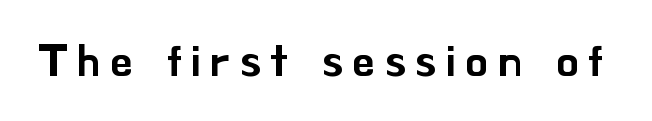
{"serif": "no", "italic": "no", "width": "normal", "stroke_contrast": "low", "x_height": "small", "monospaced": "no", "underline": "no", "letter_spacing": "wide", "letter_spacing_em": 0.22, "glyph_px": 44}
